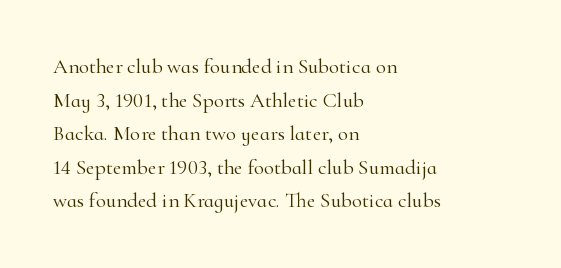
The font's upright variant was chosen for this text. Does the leading feel generous? No, just average. Letters rest on an invisible, unmarked baseline. Heft: none added — not bold. Typeset ragged right — the left edge is the straight one.
